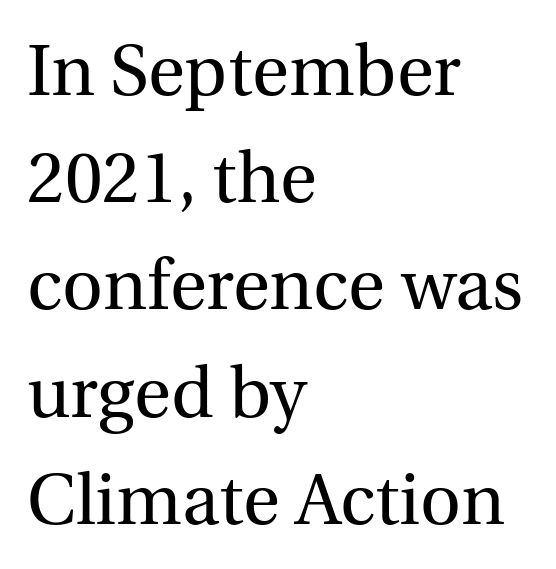
Q: Is the text bold? A: No.
Q: Is the text italic (slanted)? A: No, it is upright.
Q: Is the typeface a serif or a sans-serif typeface? A: Serif.
Q: Is the text underlined? A: No.
Q: How is the paragraph aligned? A: Left-aligned.
Q: Is the spacing between letters normal or unusually wide? A: Normal.
Q: Is the spacing between lines tight, normal or loose? A: Normal.
Q: Width (condensed, normal, or wide)? A: Normal.
Q: x-height? A: Medium.
Q: Monospaced? A: No.
